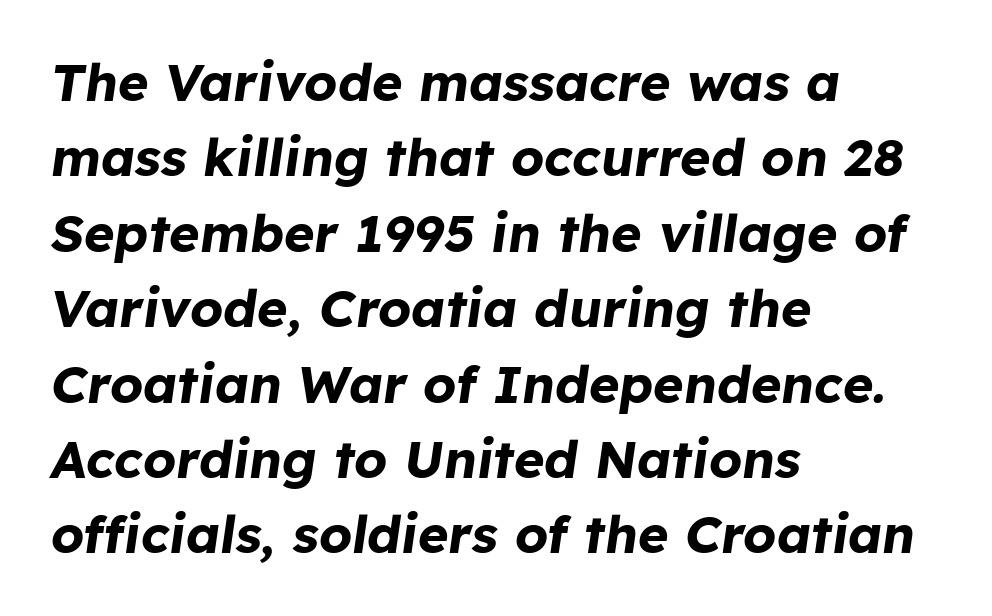
The image shows 52 px bold type, italic (leaning right); set left-aligned, normal line spacing (1.45x), normal letter spacing, not underlined; low stroke contrast and a medium x-height.
